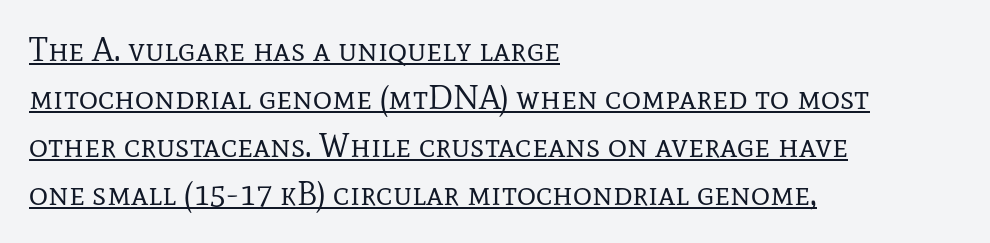
The image shows 33 px regular-weight serif type, upright; set left-aligned, normal line spacing (1.45x), normal letter spacing, underlined; low stroke contrast and a medium x-height.
